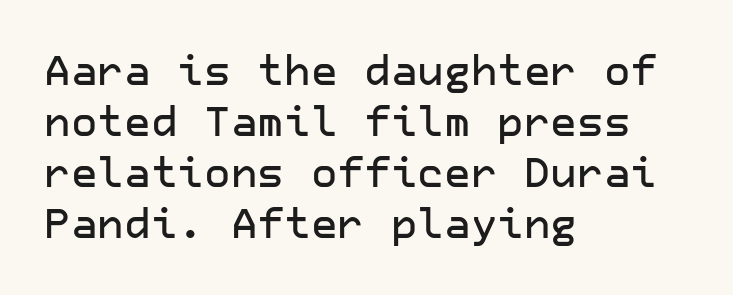
The image shows 41 px sans-serif type, upright; set left-aligned, line spacing 1.24x, normal letter spacing, not underlined; low stroke contrast and a medium x-height.
